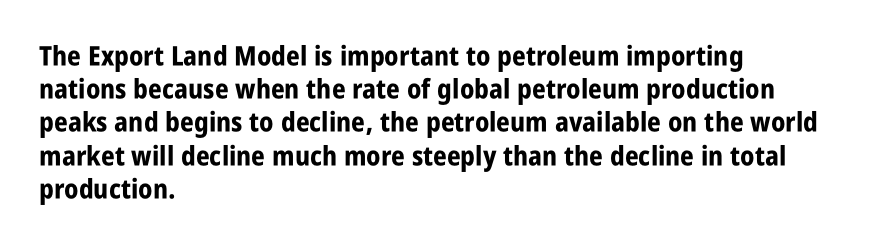
Q: Is the text bold? A: Yes.
Q: Is the text italic (slanted)? A: No, it is upright.
Q: Is the text underlined? A: No.
Q: How is the paragraph aligned? A: Left-aligned.
Q: Is the spacing between letters normal or unusually wide? A: Normal.
